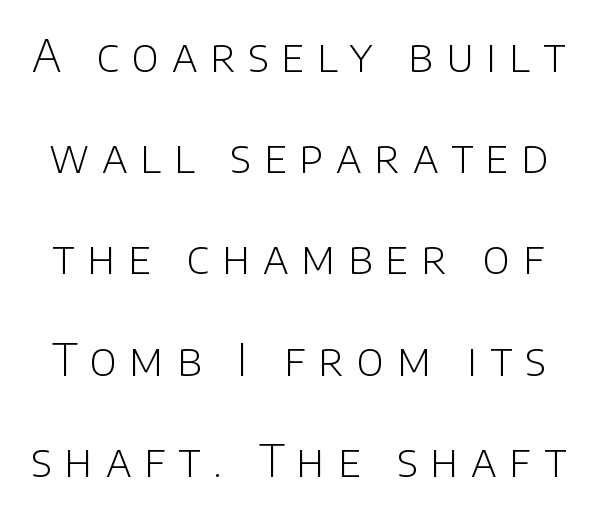
The image shows 45 px light sans-serif type, upright; set loose line spacing (2.25x), unusually wide letter spacing (+0.28 em), not underlined; low stroke contrast and a large x-height.
